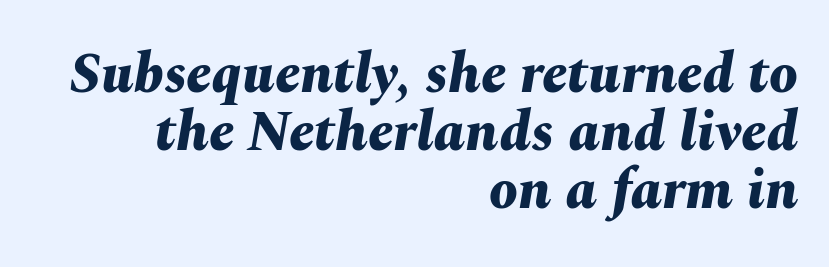
{"italic": "yes", "lean": "right", "slant_degrees": 10, "bold": "yes", "weight": "bold", "width": "normal", "stroke_contrast": "medium", "x_height": "medium", "monospaced": "no", "underline": "no", "align": "right", "line_spacing": "tight", "line_spacing_ratio": 1.02, "letter_spacing": "normal", "letter_spacing_em": 0.0, "glyph_px": 57}
